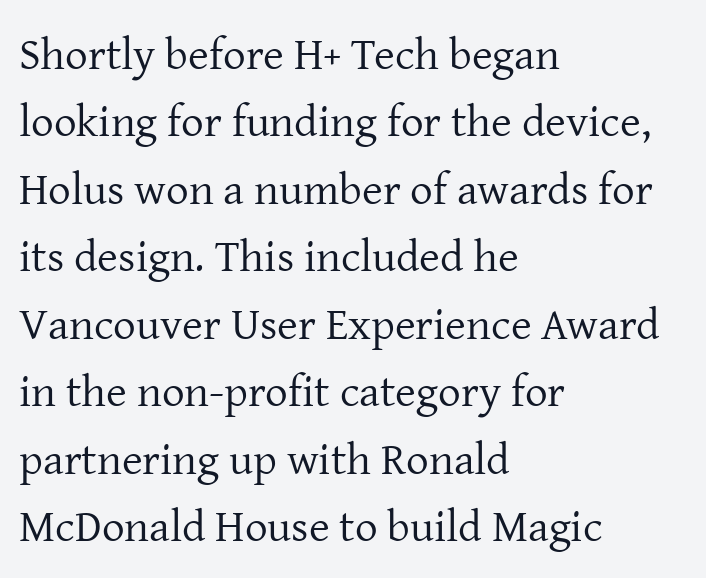
Q: Is the text bold? A: No.
Q: Is the text italic (slanted)? A: No, it is upright.
Q: Is the typeface a serif or a sans-serif typeface? A: Serif.
Q: Is the text underlined? A: No.
Q: How is the paragraph aligned? A: Left-aligned.
Q: Is the spacing between letters normal or unusually wide? A: Normal.
Q: Is the spacing between lines tight, normal or loose? A: Normal.
Q: Width (condensed, normal, or wide)? A: Normal.
Q: Stroke contrast? A: Low.
Q: x-height? A: Medium.
Q: Monospaced? A: No.
